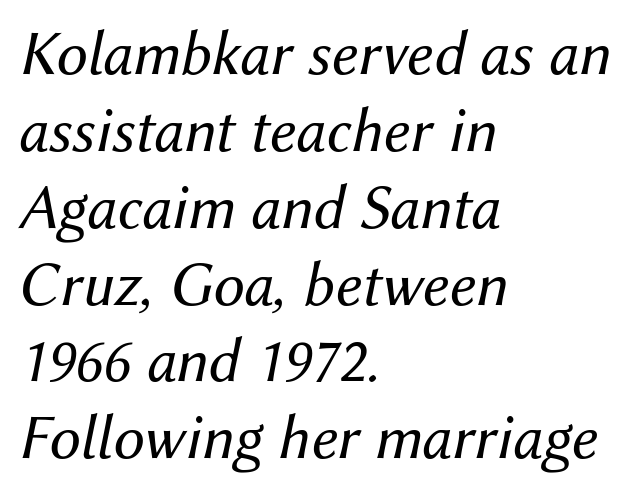
The image shows 63 px regular-weight type, italic (leaning right); set left-aligned, line spacing 1.22x, normal letter spacing, not underlined; medium stroke contrast and a medium x-height.
